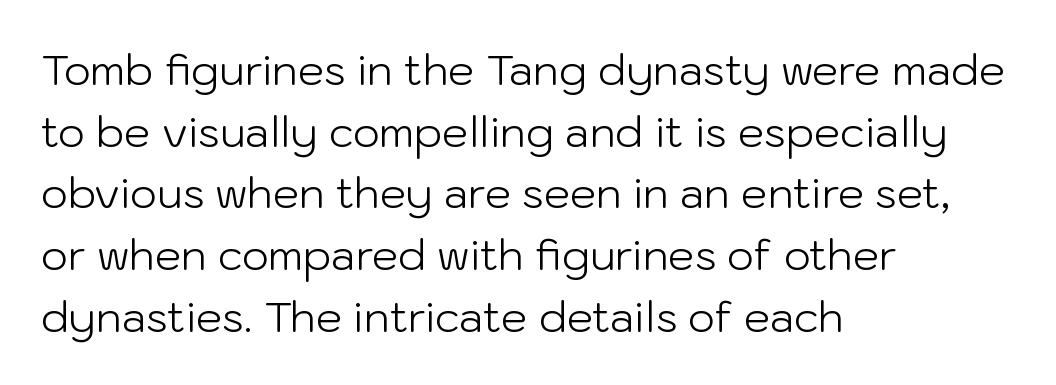
The image shows 42 px light sans-serif type, upright; set left-aligned, normal line spacing (1.47x), normal letter spacing, not underlined; low stroke contrast and a medium x-height.
